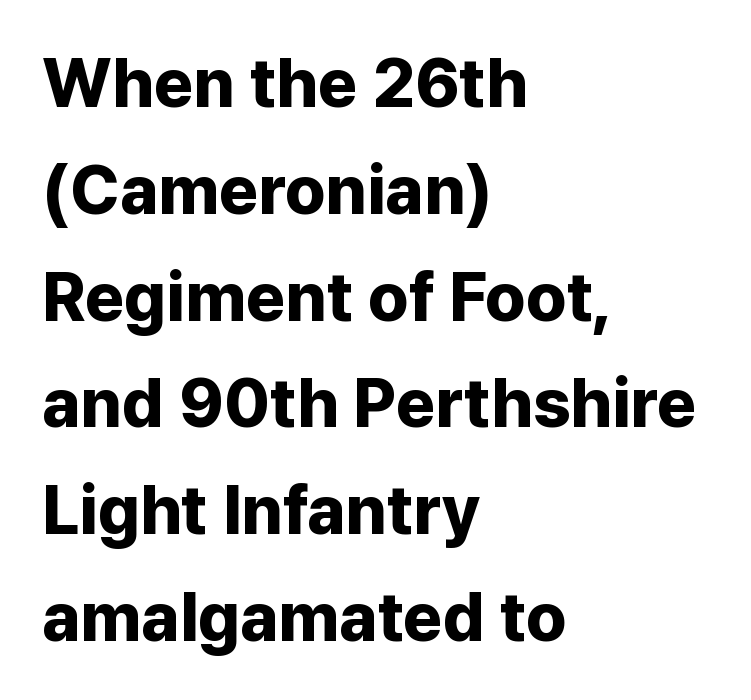
Q: Is the text bold? A: Yes.
Q: Is the text italic (slanted)? A: No, it is upright.
Q: Is the typeface a serif or a sans-serif typeface? A: Sans-serif.
Q: Is the text underlined? A: No.
Q: How is the paragraph aligned? A: Left-aligned.
Q: Is the spacing between letters normal or unusually wide? A: Normal.
Q: Is the spacing between lines tight, normal or loose? A: Normal.
Q: Width (condensed, normal, or wide)? A: Normal.
Q: Stroke contrast? A: Low.
Q: x-height? A: Medium.
Q: Monospaced? A: No.
